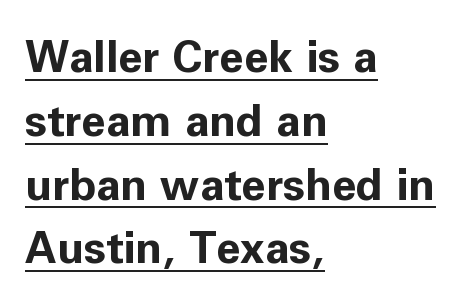
The image shows 44 px bold sans-serif type, upright; set left-aligned, normal line spacing (1.45x), normal letter spacing, underlined; low stroke contrast and a medium x-height.
